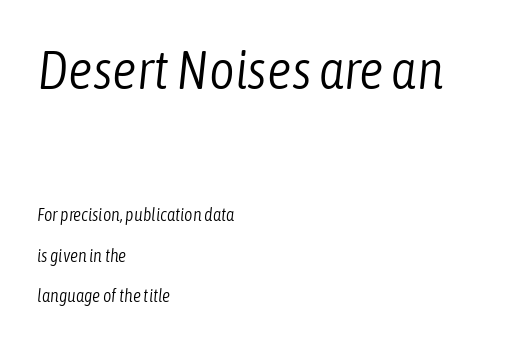
The image shows 55 px light, condensed type, italic (leaning right); set left-aligned, loose line spacing (2.24x), normal letter spacing, not underlined; the first (top) block is 3.06x larger; low stroke contrast and a medium x-height.
